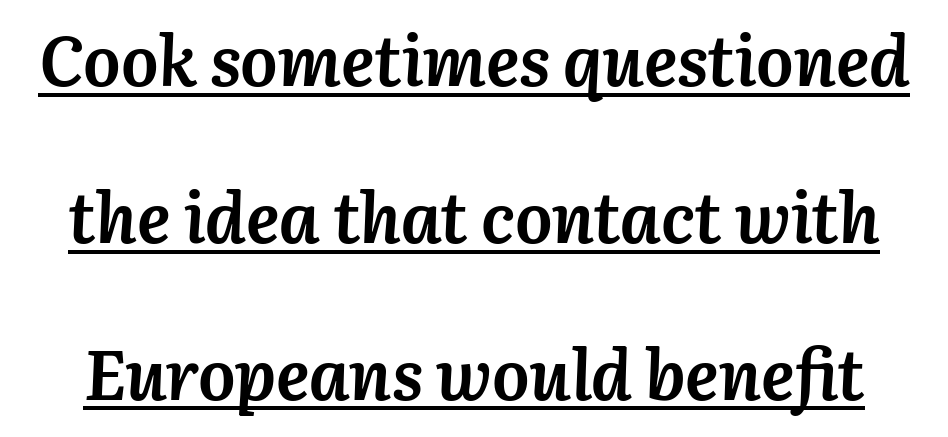
Q: Is the text bold? A: Yes.
Q: Is the text italic (slanted)? A: Yes, it leans right by about 3 degrees.
Q: Is the text underlined? A: Yes.
Q: Is the spacing between letters normal or unusually wide? A: Normal.
Q: Is the spacing between lines tight, normal or loose? A: Loose.
Q: Width (condensed, normal, or wide)? A: Normal.
Q: Stroke contrast? A: Medium.
Q: x-height? A: Medium.
Q: Monospaced? A: No.
